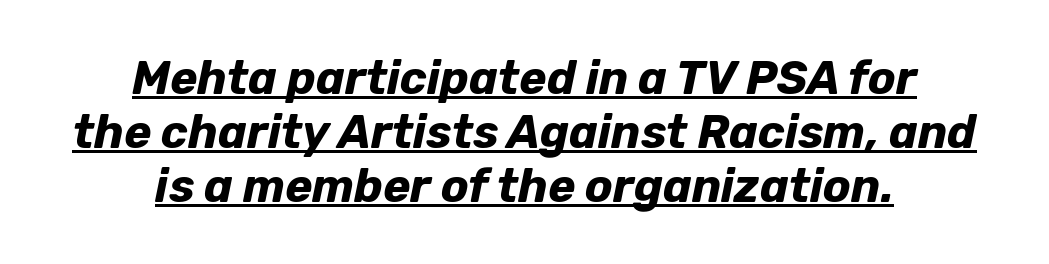
Each glyph is drawn with heavy, bold strokes. Compared with ordinary roman type, these characters are visibly tilted. Typeset on center — no edge is straight. Look at the tracking — it's just the regular setting, nothing added. The typesetter has applied underlining to the passage shown. Do the characters align in a grid? No, the font is proportional.
